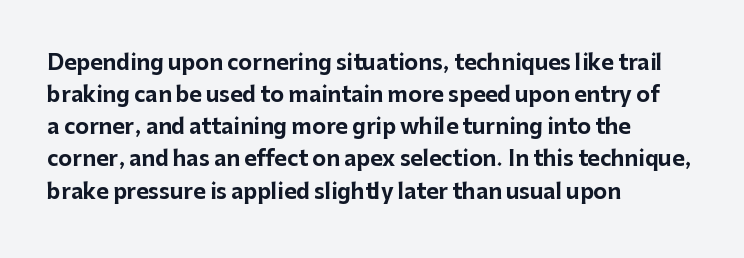
{"italic": "no", "bold": "yes", "underline": "no", "align": "left", "line_spacing": "normal", "line_spacing_ratio": 1.53, "letter_spacing": "normal", "letter_spacing_em": 0.0, "glyph_px": 21}
